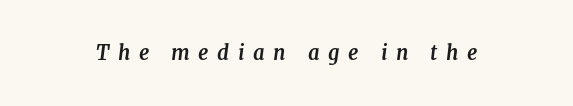
The image shows 20 px bold type, italic (leaning right); set unusually wide letter spacing (+0.43 em), not underlined.
